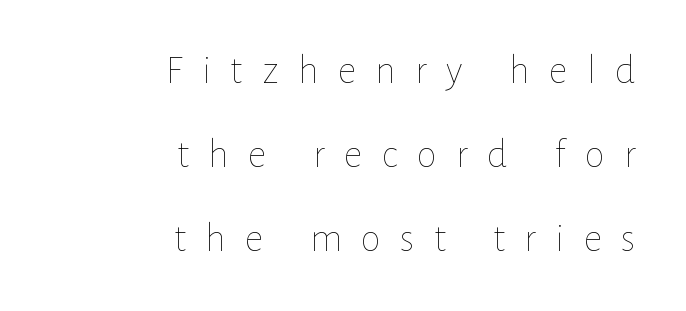
Q: Is the text bold? A: No.
Q: Is the text italic (slanted)? A: No, it is upright.
Q: Is the text underlined? A: No.
Q: How is the paragraph aligned? A: Right-aligned.
Q: Is the spacing between letters normal or unusually wide? A: Unusually wide.
Q: Is the spacing between lines tight, normal or loose? A: Loose.
Q: Width (condensed, normal, or wide)? A: Normal.
Q: Stroke contrast? A: Low.
Q: x-height? A: Medium.
Q: Monospaced? A: No.
